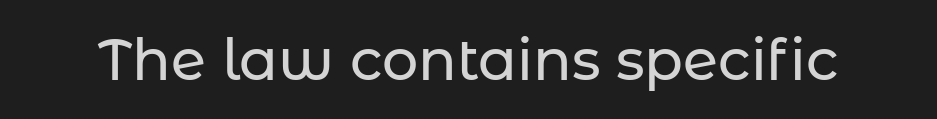
The image shows 57 px sans-serif type, upright; set normal letter spacing, not underlined; low stroke contrast and a medium x-height.
